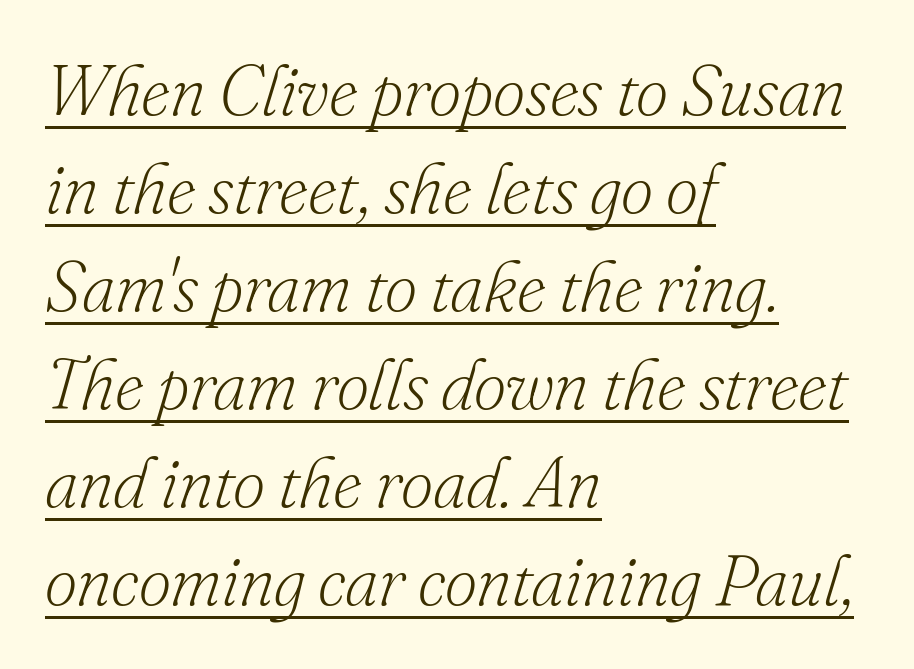
{"serif": "yes", "italic": "yes", "lean": "right", "slant_degrees": 16, "bold": "no", "weight": "light", "width": "normal", "stroke_contrast": "low", "x_height": "small", "monospaced": "no", "underline": "yes", "align": "left", "line_spacing": "normal", "line_spacing_ratio": 1.38, "letter_spacing": "normal", "letter_spacing_em": 0.0, "glyph_px": 71}
